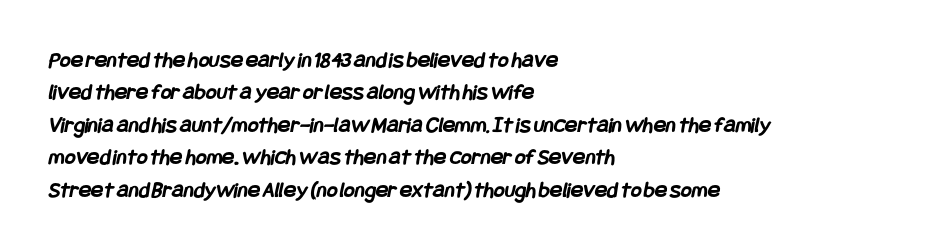
The image shows 23 px bold type; set left-aligned, normal line spacing (1.41x), normal letter spacing, not underlined.
